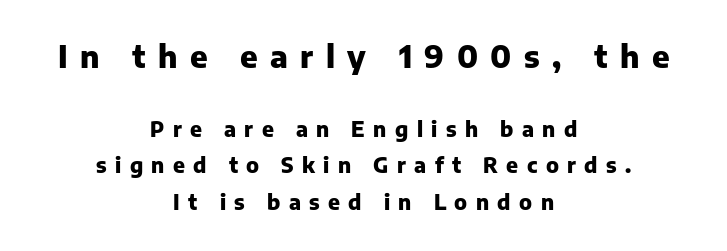
Q: Is the text bold? A: Yes.
Q: Is the text italic (slanted)? A: No, it is upright.
Q: Is the typeface a serif or a sans-serif typeface? A: Sans-serif.
Q: Is the text underlined? A: No.
Q: How is the paragraph aligned? A: Centered.
Q: Is the spacing between letters normal or unusually wide? A: Unusually wide.
Q: Which block of text is set in a larger size, the first (top) or the second (bottom)? A: The first (top) one.
Q: Width (condensed, normal, or wide)? A: Normal.
Q: Stroke contrast? A: Low.
Q: x-height? A: Medium.
Q: Monospaced? A: No.
